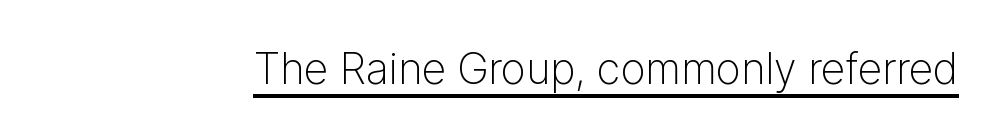
{"serif": "no", "italic": "no", "bold": "no", "weight": "light", "width": "normal", "stroke_contrast": "low", "x_height": "medium", "monospaced": "no", "underline": "yes", "letter_spacing": "normal", "letter_spacing_em": 0.0, "glyph_px": 43}
